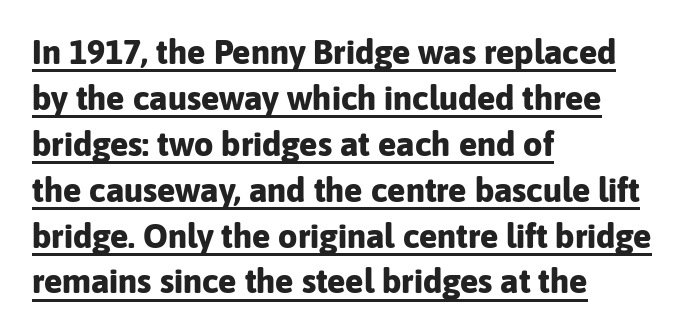
Nothing unusual about the tracking: characters are spaced as the font intends. What decoration does the sample have? An underline. Students, observe: this is what conventionally led text looks like. The passage shown is typed in a proportional face where columns would drift. Short and long lines alike share a common starting point at left. Typographic density is high because the face is bold.
